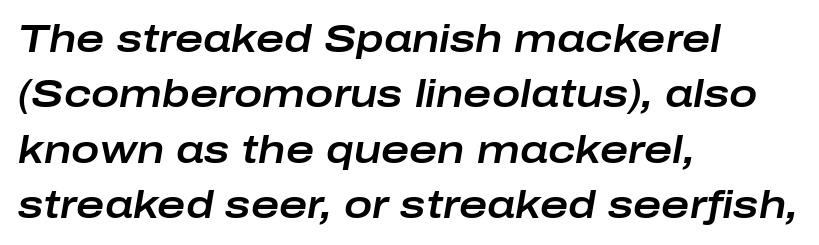
Q: Is the text italic (slanted)? A: Yes, it leans right by about 10 degrees.
Q: Is the text underlined? A: No.
Q: How is the paragraph aligned? A: Left-aligned.
Q: Is the spacing between letters normal or unusually wide? A: Normal.
Q: Is the spacing between lines tight, normal or loose? A: Normal.
Q: Width (condensed, normal, or wide)? A: Wide.
Q: Stroke contrast? A: Low.
Q: x-height? A: Medium.
Q: Monospaced? A: No.
